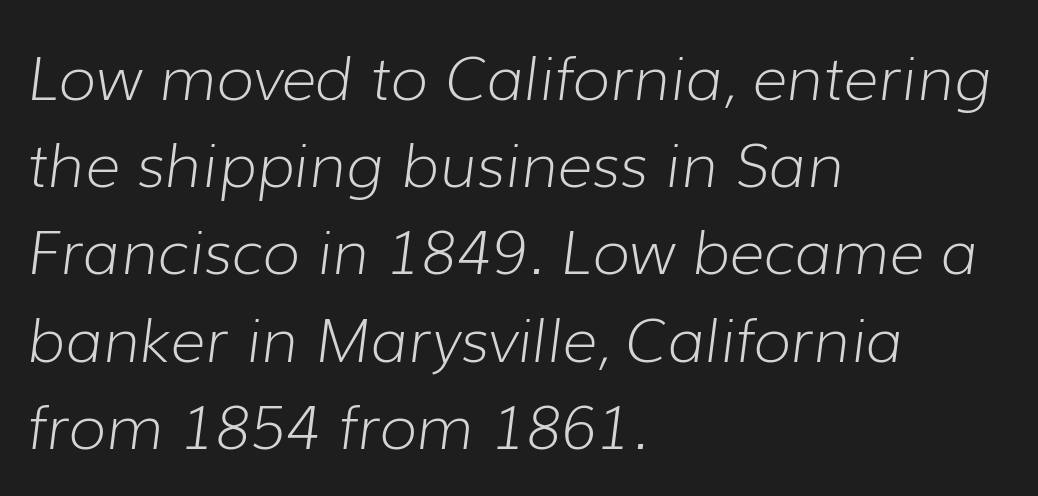
{"italic": "yes", "lean": "right", "slant_degrees": 7, "bold": "no", "weight": "light", "width": "normal", "stroke_contrast": "low", "x_height": "medium", "monospaced": "no", "underline": "no", "align": "left", "line_spacing": "normal", "line_spacing_ratio": 1.43, "letter_spacing": "normal", "letter_spacing_em": 0.0, "glyph_px": 61}
